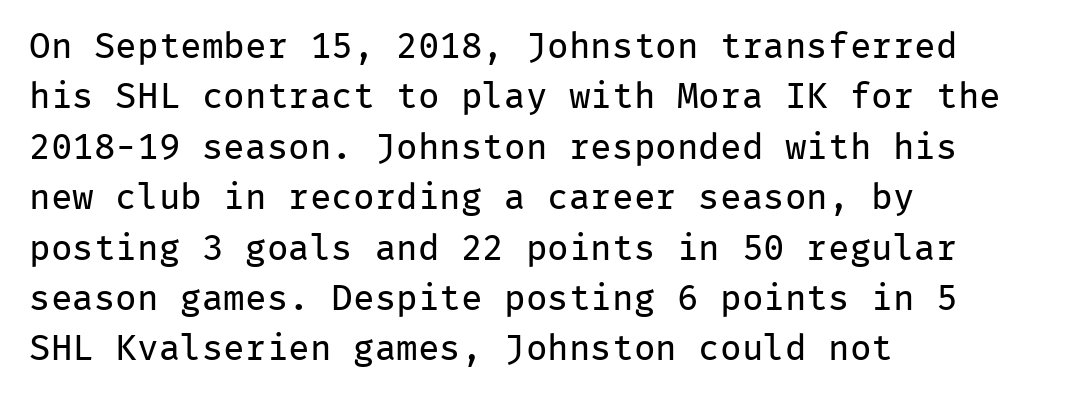
I'd call this a sans setting — the letters go barefoot. The font is comparable to plain body text, perhaps lighter. Line spacing here is normal. Left-aligned paragraph, ragged on the right. Designer's note — italics off, roman on.
